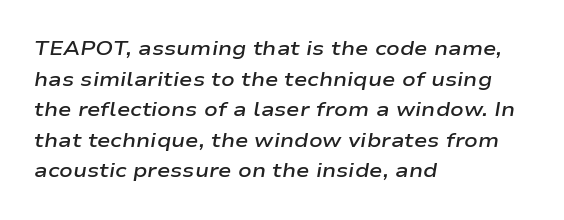
Italic? Definitely — the glyphs are oblique. Observe the ordinary spacing: letters are neighbours, not strangers. The words here are not underlined. Reading down the column, the eye jumps a familiar distance to each next line. Alignment: flush left.
